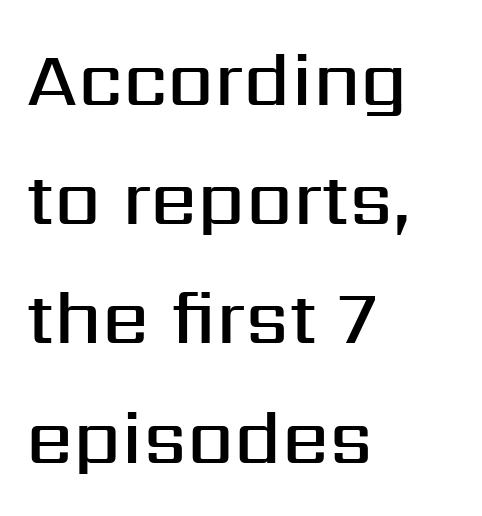
{"serif": "no", "italic": "no", "bold": "semi", "weight": "semibold", "width": "normal", "stroke_contrast": "medium", "x_height": "medium", "monospaced": "no", "underline": "no", "align": "left", "line_spacing": "normal", "line_spacing_ratio": 1.59, "letter_spacing": "normal", "letter_spacing_em": 0.0, "glyph_px": 75}
